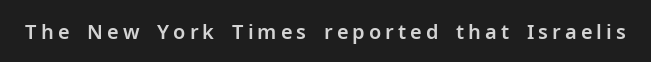
Unlike italic type, these characters show no tilt at all. A bare baseline throughout the passage. You could only call the tracking loose — the letters float apart.
